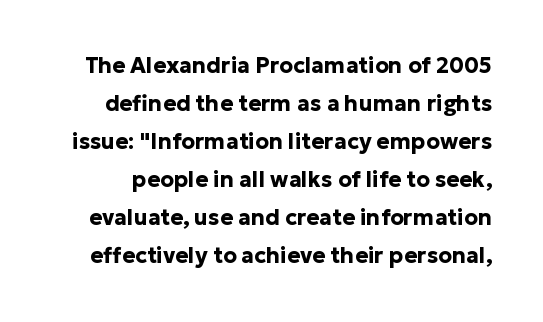
Students, this is bold: see how much ink each stroke carries. The gap between lines stays unmarked. Italic? Not at all — the glyphs are vertical. You could call the tracking neutral — neither tight nor loose.
